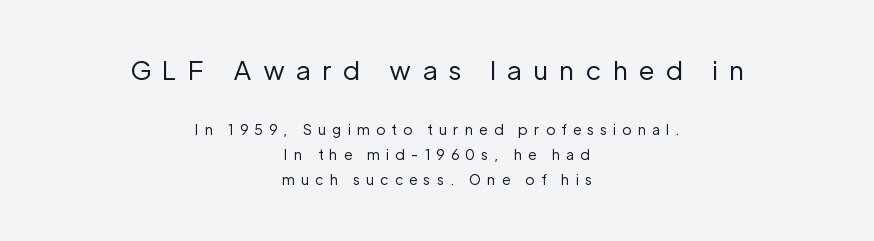
Q: Is the text bold? A: No.
Q: Is the text italic (slanted)? A: No, it is upright.
Q: Is the text underlined? A: No.
Q: How is the paragraph aligned? A: Centered.
Q: Is the spacing between letters normal or unusually wide? A: Unusually wide.
Q: Which block of text is set in a larger size, the first (top) or the second (bottom)? A: The first (top) one.
